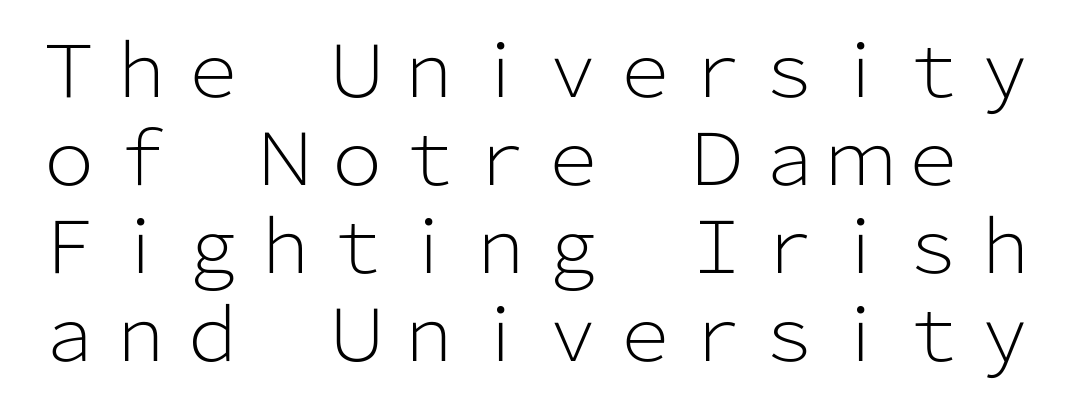
Q: Is the text bold? A: No.
Q: Is the text italic (slanted)? A: No, it is upright.
Q: Is the typeface a serif or a sans-serif typeface? A: Sans-serif.
Q: Is the text underlined? A: No.
Q: Is the spacing between letters normal or unusually wide? A: Normal.
Q: Width (condensed, normal, or wide)? A: Normal.
Q: Stroke contrast? A: Low.
Q: x-height? A: Medium.
Q: Monospaced? A: No.
